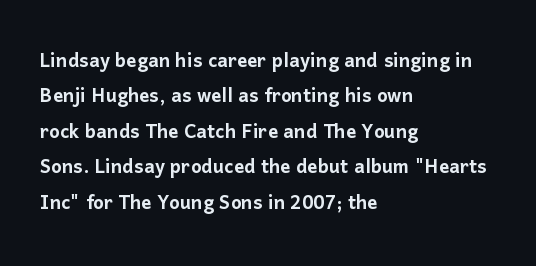
Q: Is the text italic (slanted)? A: No, it is upright.
Q: Is the text underlined? A: No.
Q: How is the paragraph aligned? A: Left-aligned.
Q: Is the spacing between letters normal or unusually wide? A: Normal.
Q: Is the spacing between lines tight, normal or loose? A: Normal.
